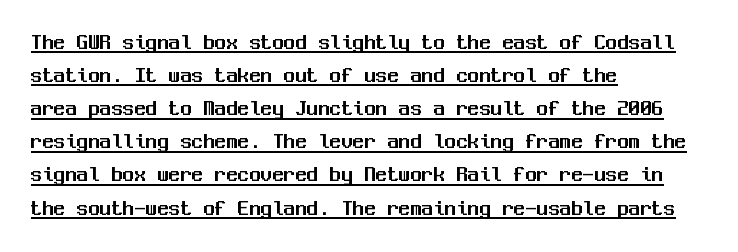
Q: Is the text italic (slanted)? A: No, it is upright.
Q: Is the text underlined? A: Yes.
Q: How is the paragraph aligned? A: Left-aligned.
Q: Is the spacing between letters normal or unusually wide? A: Normal.
Q: Is the spacing between lines tight, normal or loose? A: Normal.
